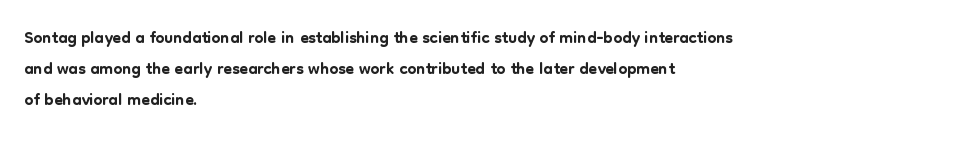
If you drew a line through each stem, it would be perfectly vertical. Leading: standard. The setting favours the left margin, as ordinary paragraphs usually do. Nobody touched the tracking dial on this one. Lines of text with bare space underneath.
